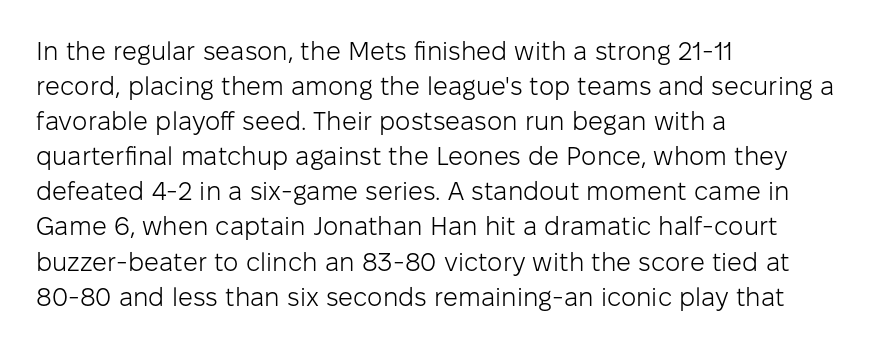
How are the letters spaced? Ordinarily, with no added tracking. Has an underline been added? It has not. Honestly, the row spacing looks completely unremarkable. The font is comparable to plain body text, perhaps lighter. Visually the block forms a straight wall on the left and a jagged coastline on the right.
